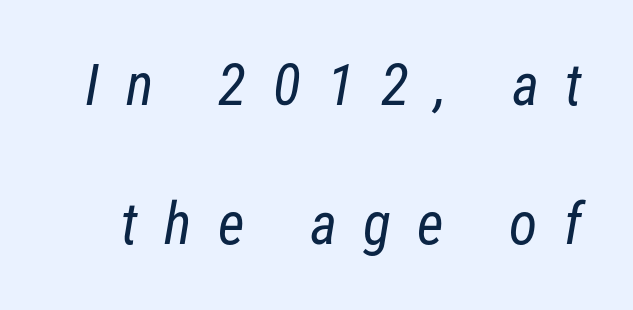
Q: Is the text bold? A: No.
Q: Is the typeface a serif or a sans-serif typeface? A: Sans-serif.
Q: Is the text underlined? A: No.
Q: Is the spacing between letters normal or unusually wide? A: Unusually wide.
Q: Is the spacing between lines tight, normal or loose? A: Loose.
Q: Width (condensed, normal, or wide)? A: Condensed.
Q: Stroke contrast? A: Low.
Q: x-height? A: Medium.
Q: Monospaced? A: No.
